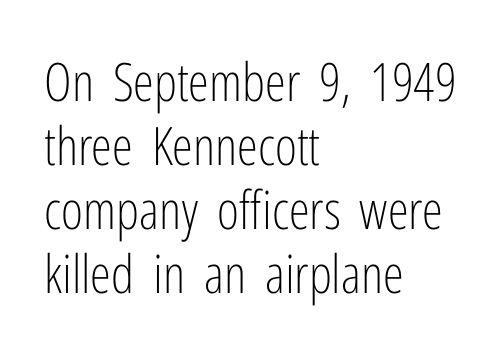
The image shows 53 px light, condensed sans-serif type, upright; set left-aligned, line spacing 1.21x, normal letter spacing, not underlined; low stroke contrast and a medium x-height.
